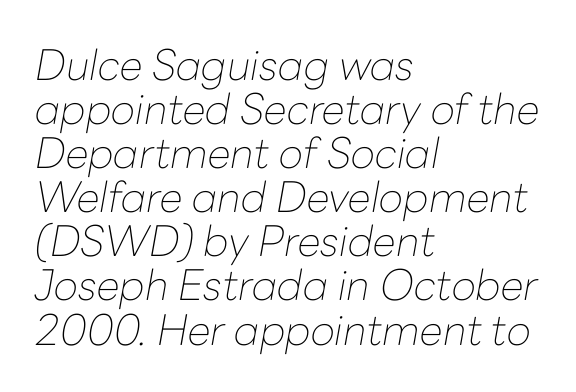
Would a proofreader flag this as italicized? Yes. Caption: standard tracking, unaltered. The face used here is proportionally spaced, like ordinary book or web type. Decoration check: the copy has no underline. No chunkiness to these letters — they're not bold. Successive baselines arrive quickly, one right under another.
